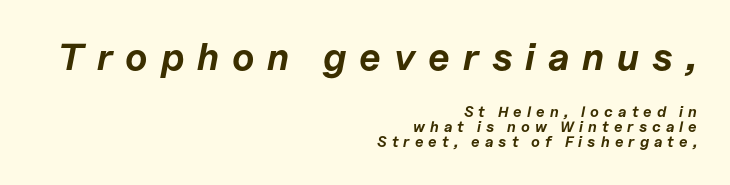
What's the leading like? Squeezed, with rows nearly overlapping. This rendering features lettering with no underline. Strong, thick strokes mark this as bold type. Posture: slanted. Between these two stacked blocks, the higher one wins on size. Someone cranked the tracking dial way up on this one.
